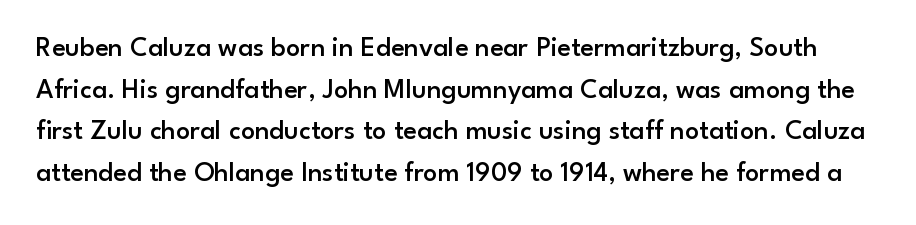
Beneath every word, the page is bare. Between one letter and the next there's only the usual sliver of space. How would I describe the line gaps? Plain and ordinary. The rendering shows plain stroke endings on the letterforms — a sans-serif design. Character widths vary here, with narrow letters taking less room than wide ones. The strokes are fattened partway — semibold, not bold.
